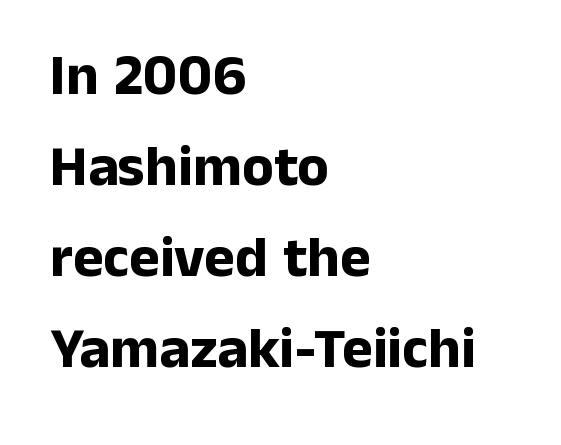
Q: Is the text bold? A: Yes.
Q: Is the text italic (slanted)? A: No, it is upright.
Q: Is the typeface a serif or a sans-serif typeface? A: Sans-serif.
Q: Is the text underlined? A: No.
Q: How is the paragraph aligned? A: Left-aligned.
Q: Is the spacing between letters normal or unusually wide? A: Normal.
Q: Is the spacing between lines tight, normal or loose? A: Normal.
Q: Width (condensed, normal, or wide)? A: Normal.
Q: Stroke contrast? A: Low.
Q: x-height? A: Medium.
Q: Monospaced? A: No.
